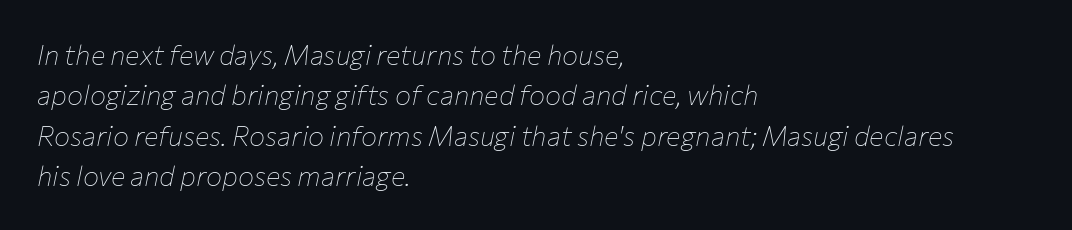
The face used here is rendered with its standard letterfit. Underlining? Definitely not there. The lettering tilts uniformly, giving the passage an italic look. The lines are quadded left. The weight would be labelled regular, book, light, or lighter still.
